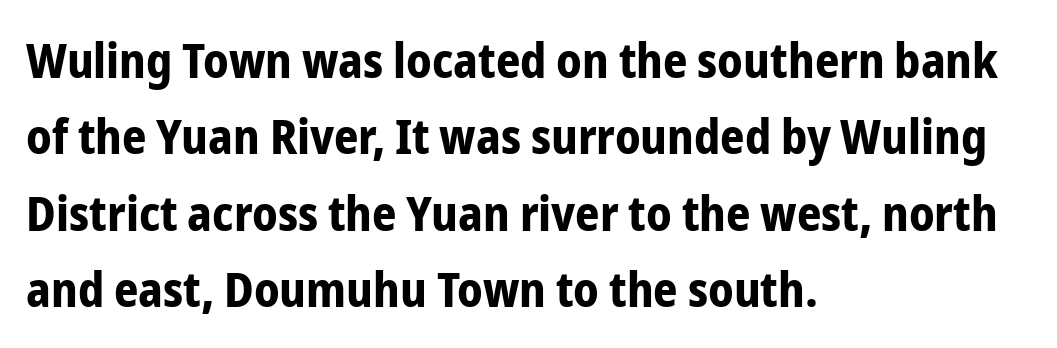
{"serif": "no", "italic": "no", "bold": "yes", "weight": "bold", "width": "condensed", "stroke_contrast": "low", "x_height": "medium", "monospaced": "no", "underline": "no", "align": "left", "line_spacing": "normal", "line_spacing_ratio": 1.59, "letter_spacing": "normal", "letter_spacing_em": 0.0, "glyph_px": 48}
